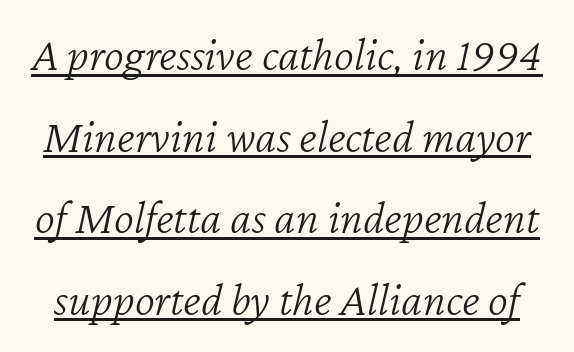
The passage shown leans; its letterforms are oblique. The specimen includes a rule beneath the text block's lines. Here the glyphs are tracked normally, forming tight word shapes. Think of a printed novel: that variable character pitch is what you see here. Caption: face not bold, strokes unweighted. Reading down the column, the eye jumps a familiar distance to each next line.
